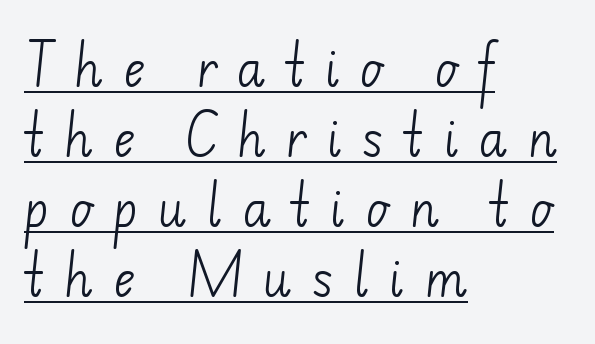
Q: Is the text bold? A: No.
Q: Is the typeface a serif or a sans-serif typeface? A: Sans-serif.
Q: Is the text underlined? A: Yes.
Q: How is the paragraph aligned? A: Left-aligned.
Q: Is the spacing between letters normal or unusually wide? A: Unusually wide.
Q: Is the spacing between lines tight, normal or loose? A: Normal.
Q: Width (condensed, normal, or wide)? A: Normal.
Q: Stroke contrast? A: Low.
Q: x-height? A: Small.
Q: Monospaced? A: No.
